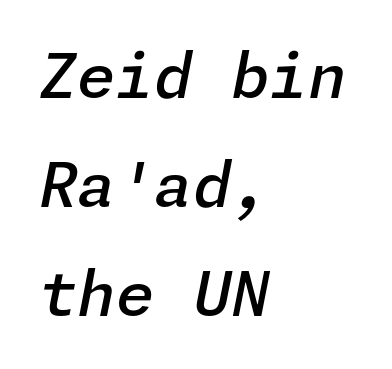
{"italic": "yes", "lean": "right", "slant_degrees": 11, "bold": "semi", "weight": "semibold", "width": "normal", "stroke_contrast": "low", "x_height": "medium", "underline": "no", "align": "left", "line_spacing_ratio": 1.76, "letter_spacing": "normal", "letter_spacing_em": 0.0, "glyph_px": 62}
